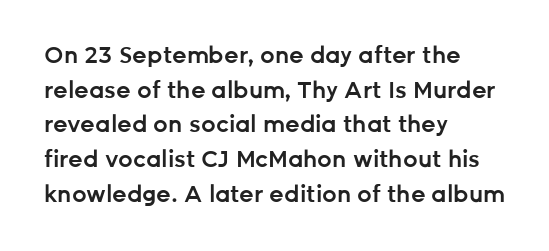
{"italic": "no", "bold": "semi", "underline": "no", "align": "left", "line_spacing": "normal", "line_spacing_ratio": 1.51, "letter_spacing": "normal", "letter_spacing_em": 0.0, "glyph_px": 23}
